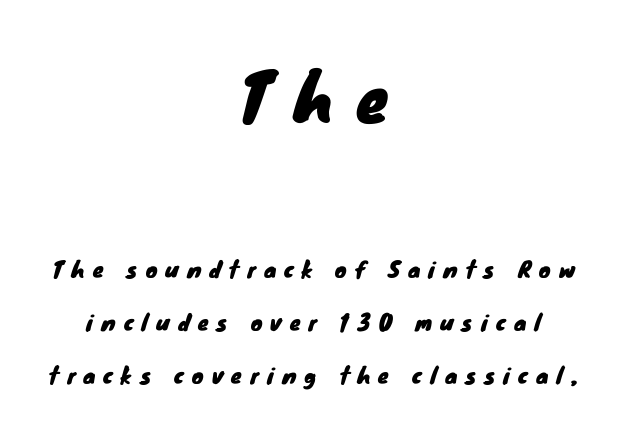
{"serif": "no", "width": "normal", "stroke_contrast": "low", "x_height": "small", "monospaced": "no", "underline": "no", "align": "center", "line_spacing": "loose", "line_spacing_ratio": 2.39, "letter_spacing": "wide", "letter_spacing_em": 0.37, "larger_block": "first", "size_ratio": 2.95, "glyph_px": 65}
